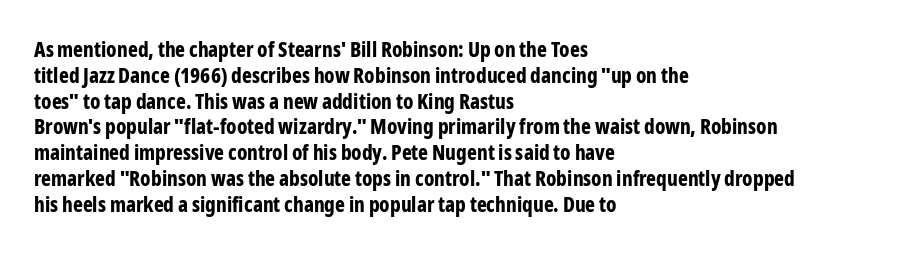
The letters stand upright; this is a roman face. Every row of glyphs begins at an identical x-position on the left. Between one letter and the next there's only the usual sliver of space. Caption: bold face, heavy strokes.
